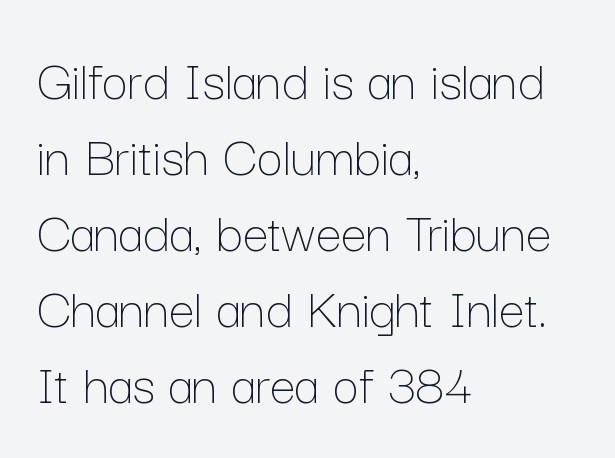
You could call the tracking neutral — neither tight nor loose. Interline gaps are of average width in this sample. The weight tops out at a normal text grade. The rendering uses natural spacing where letterforms have individual widths. Clear beneath every line of the passage. These lines stack with their left ends in a neat column.
